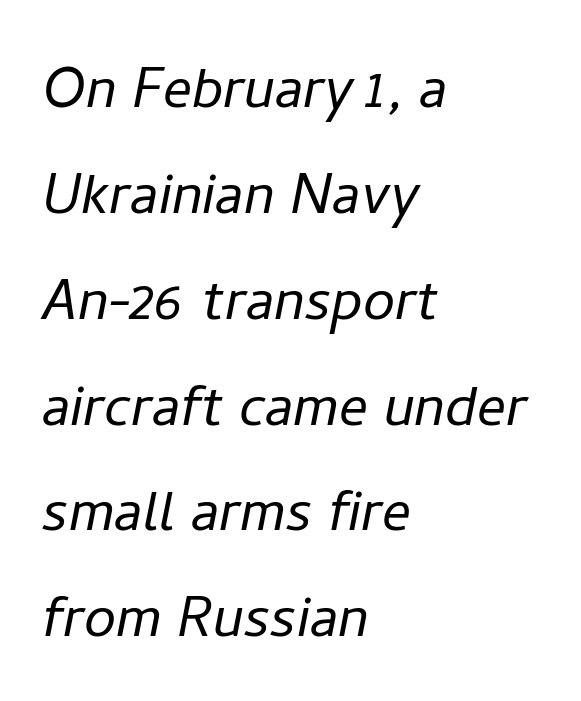
Q: Is the text bold? A: No.
Q: Is the text italic (slanted)? A: Yes, it leans right by about 11 degrees.
Q: Is the text underlined? A: No.
Q: How is the paragraph aligned? A: Left-aligned.
Q: Is the spacing between letters normal or unusually wide? A: Normal.
Q: Is the spacing between lines tight, normal or loose? A: Normal.
Q: Width (condensed, normal, or wide)? A: Normal.
Q: Stroke contrast? A: Low.
Q: x-height? A: Medium.
Q: Monospaced? A: No.
